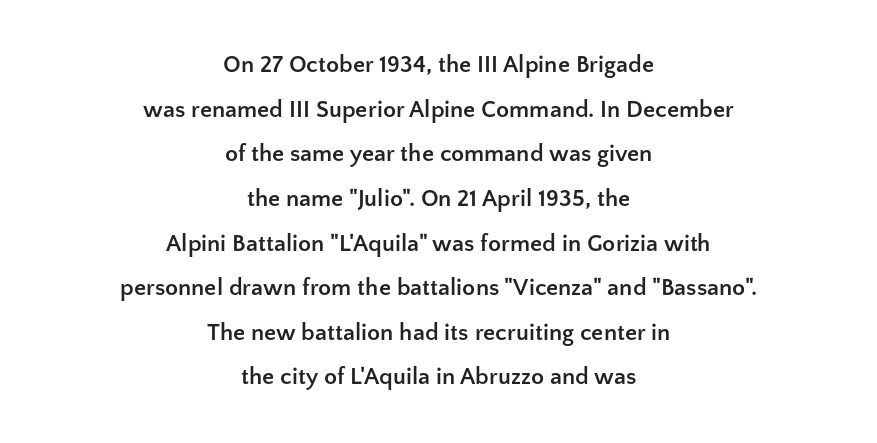
Quick note: not italic, upright. The typesetter chose a symmetrical, centered arrangement here. The area under the type is left untouched. Does extra space separate the letters? No, they use regular spacing. The font is running at its bold setting.
